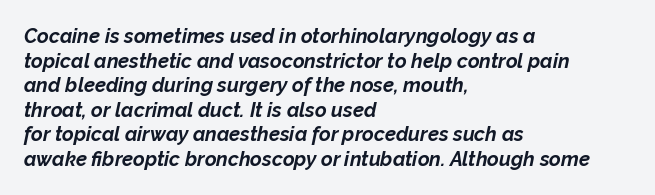
Q: Is the text bold? A: Yes.
Q: Is the text italic (slanted)? A: Yes, it leans right by about 12 degrees.
Q: Is the text underlined? A: No.
Q: How is the paragraph aligned? A: Left-aligned.
Q: Is the spacing between letters normal or unusually wide? A: Normal.
